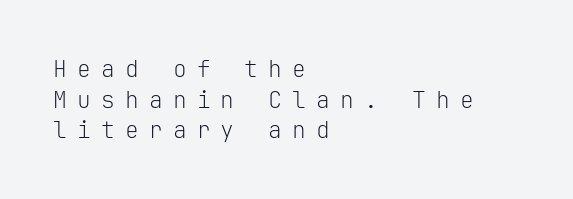
{"italic": "no", "bold": "no", "underline": "no", "align": "left", "line_spacing": "normal", "line_spacing_ratio": 1.33, "letter_spacing": "wide", "letter_spacing_em": 0.44, "glyph_px": 23}
